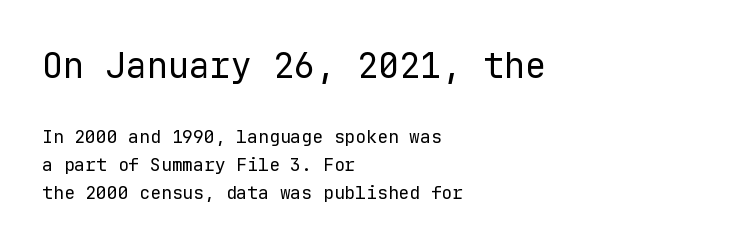
The typesetting does not lean heavy: it is not bold. Typeset ragged right — the left edge is the straight one. The passage shown is typed in a monospace face where columns stay perfectly aligned. If you measured baseline to baseline, you'd find a middling distance.
